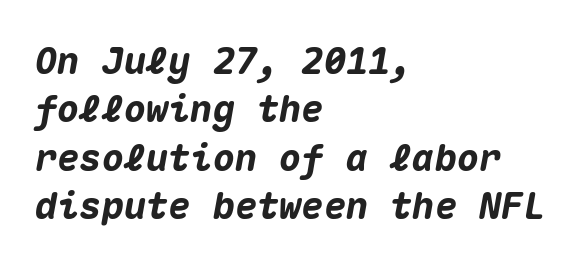
Q: Is the text bold? A: Yes.
Q: Is the text italic (slanted)? A: Yes, it leans right by about 10 degrees.
Q: Is the text underlined? A: No.
Q: How is the paragraph aligned? A: Left-aligned.
Q: Is the spacing between letters normal or unusually wide? A: Normal.
Q: Is the spacing between lines tight, normal or loose? A: Normal.
Q: Width (condensed, normal, or wide)? A: Normal.
Q: Stroke contrast? A: Medium.
Q: x-height? A: Medium.
Q: Monospaced? A: Yes.
